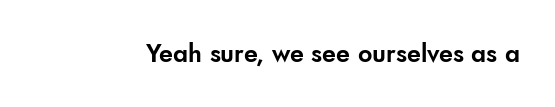
Q: Is the text italic (slanted)? A: No, it is upright.
Q: Is the text underlined? A: No.
Q: Is the spacing between letters normal or unusually wide? A: Normal.
